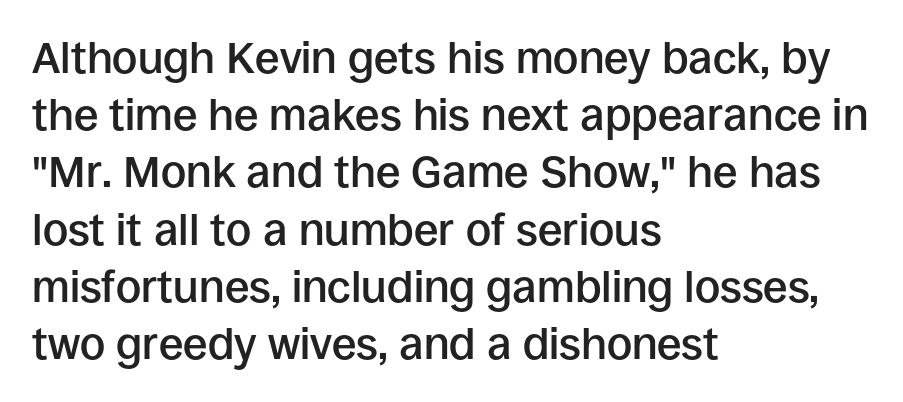
Designer's note — italics off, roman on. These lines are composed in type without serifs. Do the characters align in a grid? No, the font is proportional. The lines sit at an ordinary, default distance from one another.
